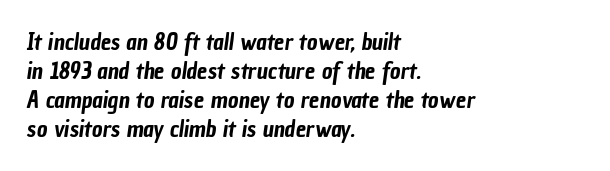
{"underline": "no", "align": "left", "line_spacing": "normal", "line_spacing_ratio": 1.26, "letter_spacing": "normal", "letter_spacing_em": 0.0, "glyph_px": 23}
